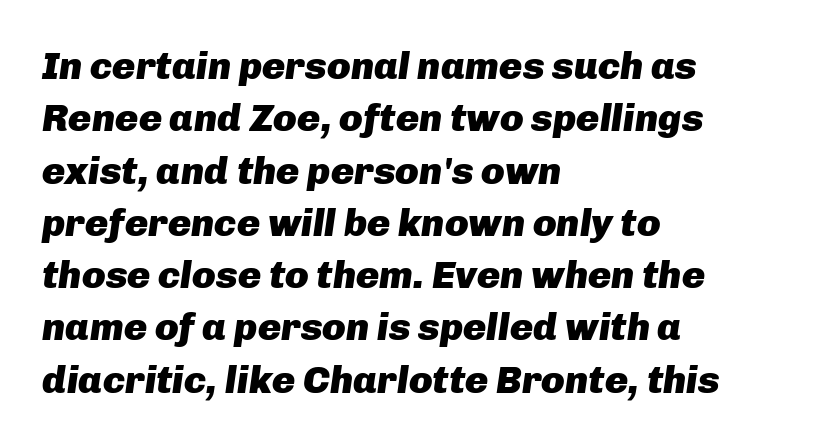
{"italic": "yes", "lean": "right", "slant_degrees": 8, "bold": "yes", "weight": "heavy", "width": "normal", "stroke_contrast": "low", "x_height": "medium", "monospaced": "no", "underline": "no", "align": "left", "line_spacing": "normal", "line_spacing_ratio": 1.34, "letter_spacing": "normal", "letter_spacing_em": 0.0, "glyph_px": 39}
